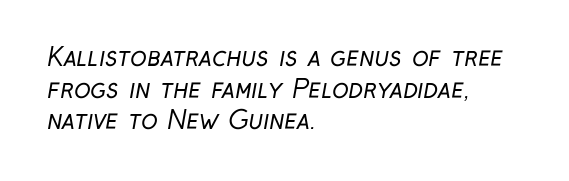
Q: Is the text bold? A: No.
Q: Is the text underlined? A: No.
Q: How is the paragraph aligned? A: Left-aligned.
Q: Is the spacing between letters normal or unusually wide? A: Normal.
Q: Is the spacing between lines tight, normal or loose? A: Normal.
